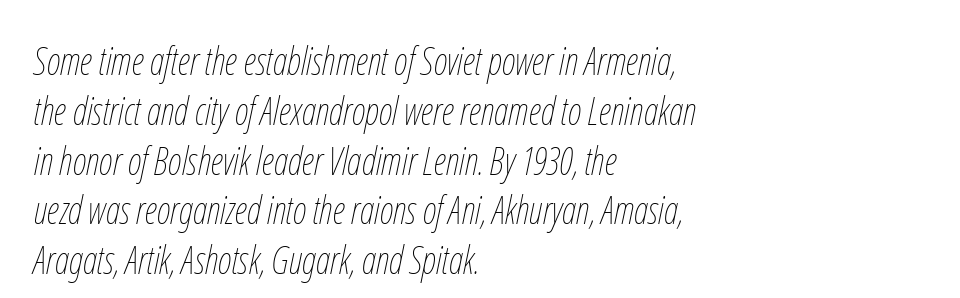
Q: Is the text bold? A: No.
Q: Is the text italic (slanted)? A: Yes, it leans right by about 12 degrees.
Q: Is the text underlined? A: No.
Q: How is the paragraph aligned? A: Left-aligned.
Q: Is the spacing between letters normal or unusually wide? A: Normal.
Q: Is the spacing between lines tight, normal or loose? A: Normal.
Q: Width (condensed, normal, or wide)? A: Condensed.
Q: Stroke contrast? A: Low.
Q: x-height? A: Medium.
Q: Monospaced? A: No.
